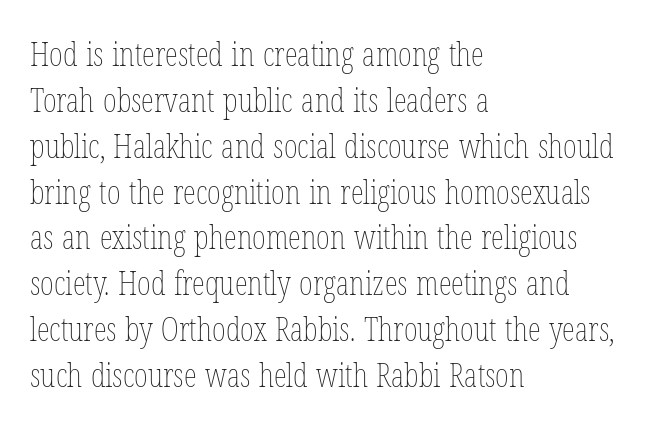
The vertical gap from one line to the next is medium. Tall strokes in this sample are plumb rather than angled. Is the letter spacing exaggerated? No — it looks like the ordinary default. Weight: regular or lighter. The paragraph has a hard left edge and a soft right edge. The glyphs are unaccompanied by any horizontal stroke below them.
